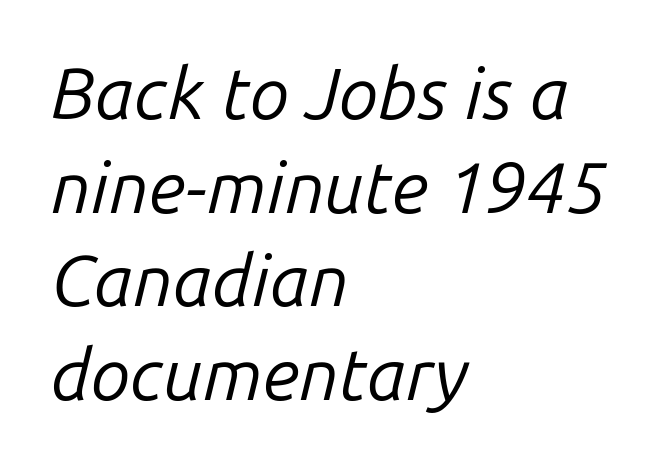
Normally led — the rows are evenly, conventionally spaced. Bold? No — there's no thickening of the strokes. The passage shown has conventional tracking throughout. Layout note: lines flush left. The rendering uses natural spacing where letterforms have individual widths. Words float on clear page, feet unadorned.
